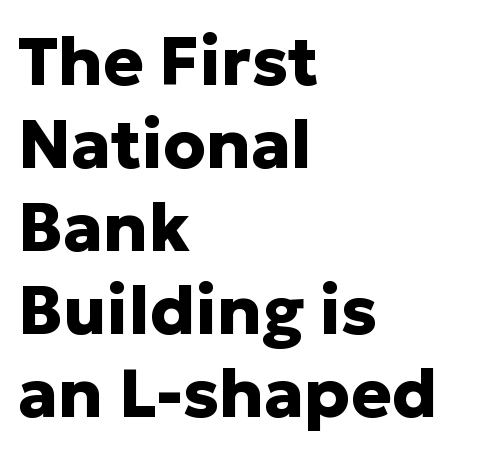
The image shows 68 px heavy sans-serif type, upright; set left-aligned, line spacing 1.22x, normal letter spacing, not underlined; low stroke contrast and a medium x-height.
